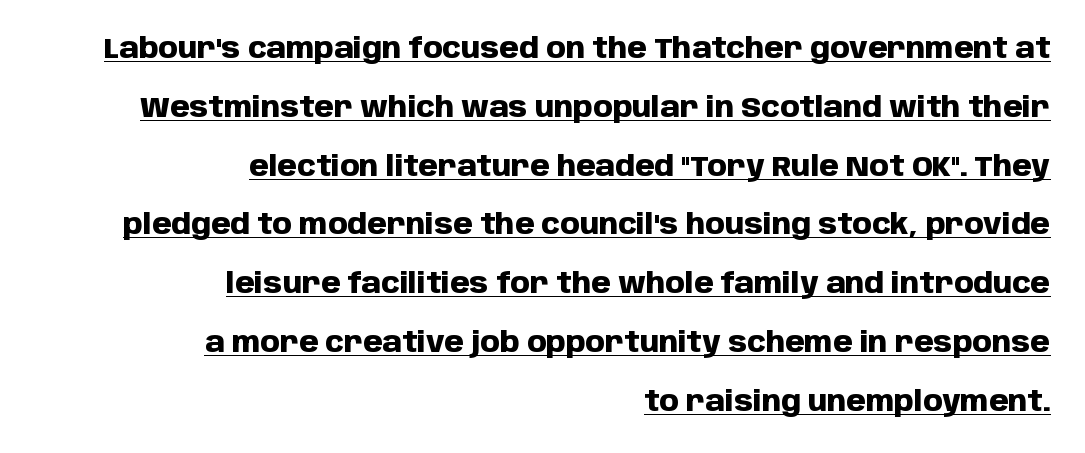
{"serif": "no", "italic": "no", "bold": "yes", "weight": "heavy", "width": "normal", "stroke_contrast": "low", "x_height": "large", "monospaced": "no", "underline": "yes", "align": "right", "line_spacing": "loose", "line_spacing_ratio": 2.1, "letter_spacing": "normal", "letter_spacing_em": 0.0, "glyph_px": 28}
